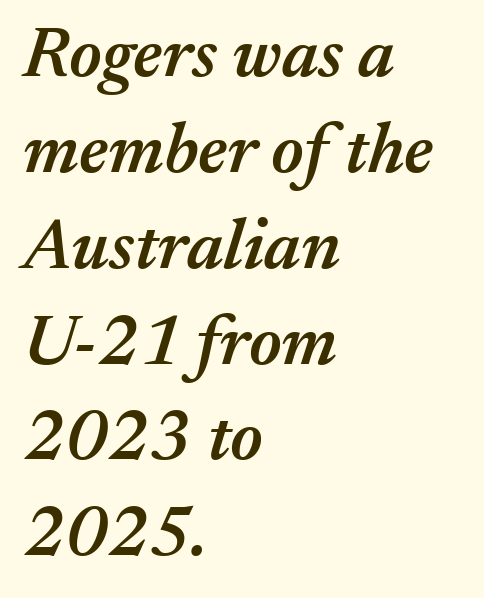
Q: Is the text bold? A: Semi-bold.
Q: Is the text italic (slanted)? A: Yes, it leans right by about 17 degrees.
Q: Is the text underlined? A: No.
Q: How is the paragraph aligned? A: Left-aligned.
Q: Is the spacing between letters normal or unusually wide? A: Normal.
Q: Is the spacing between lines tight, normal or loose? A: Normal.
Q: Width (condensed, normal, or wide)? A: Normal.
Q: Stroke contrast? A: Medium.
Q: x-height? A: Medium.
Q: Monospaced? A: No.
